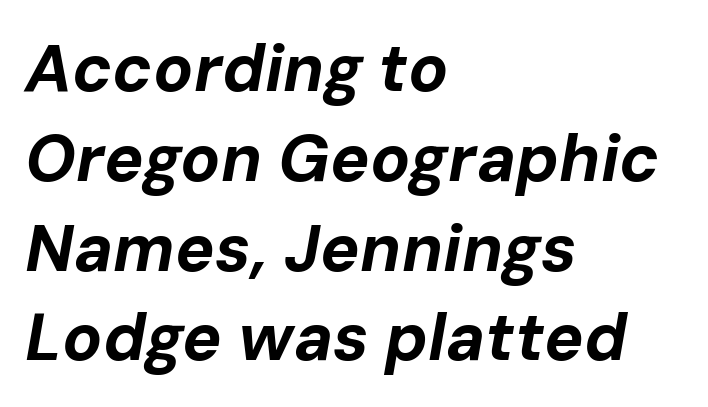
The image shows 66 px bold type, italic (leaning right); set left-aligned, normal line spacing (1.36x), normal letter spacing, not underlined; low stroke contrast and a medium x-height.
